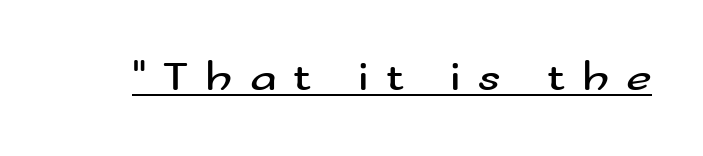
Q: Is the text bold? A: No.
Q: Is the text italic (slanted)? A: No, it is upright.
Q: Is the typeface a serif or a sans-serif typeface? A: Sans-serif.
Q: Is the text underlined? A: Yes.
Q: Is the spacing between letters normal or unusually wide? A: Unusually wide.
Q: Width (condensed, normal, or wide)? A: Wide.
Q: Stroke contrast? A: Medium.
Q: x-height? A: Small.
Q: Monospaced? A: No.
